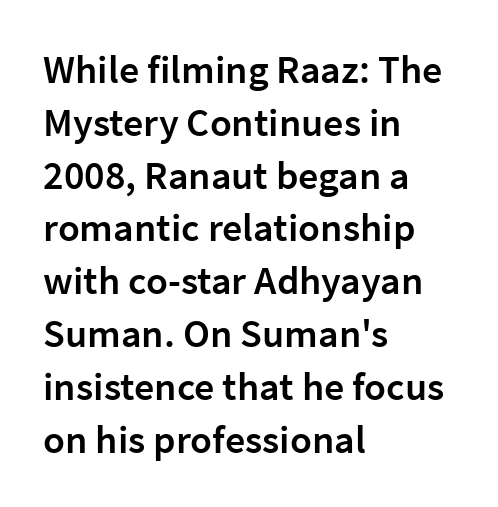
Q: Is the text bold? A: Semi-bold.
Q: Is the text italic (slanted)? A: No, it is upright.
Q: Is the typeface a serif or a sans-serif typeface? A: Sans-serif.
Q: Is the text underlined? A: No.
Q: How is the paragraph aligned? A: Left-aligned.
Q: Is the spacing between letters normal or unusually wide? A: Normal.
Q: Is the spacing between lines tight, normal or loose? A: Normal.
Q: Width (condensed, normal, or wide)? A: Normal.
Q: Stroke contrast? A: Low.
Q: x-height? A: Medium.
Q: Monospaced? A: No.
